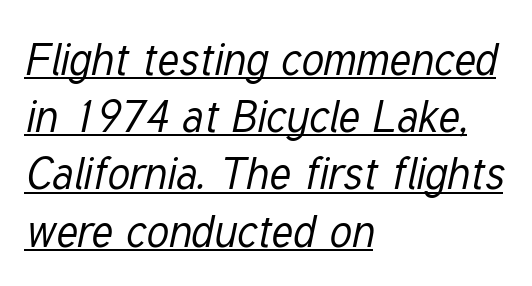
Q: Is the text bold? A: No.
Q: Is the text italic (slanted)? A: Yes, it leans right by about 12 degrees.
Q: Is the text underlined? A: Yes.
Q: How is the paragraph aligned? A: Left-aligned.
Q: Is the spacing between letters normal or unusually wide? A: Normal.
Q: Is the spacing between lines tight, normal or loose? A: Normal.
Q: Width (condensed, normal, or wide)? A: Condensed.
Q: Stroke contrast? A: Low.
Q: x-height? A: Medium.
Q: Monospaced? A: No.
